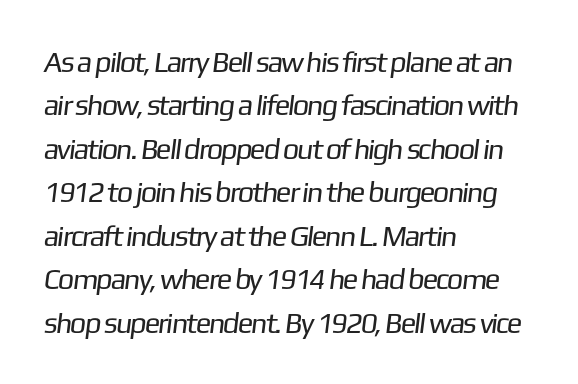
Q: Is the text bold? A: No.
Q: Is the typeface a serif or a sans-serif typeface? A: Sans-serif.
Q: Is the text underlined? A: No.
Q: How is the paragraph aligned? A: Left-aligned.
Q: Is the spacing between letters normal or unusually wide? A: Normal.
Q: Is the spacing between lines tight, normal or loose? A: Normal.
Q: Width (condensed, normal, or wide)? A: Normal.
Q: Stroke contrast? A: Low.
Q: x-height? A: Medium.
Q: Monospaced? A: No.
